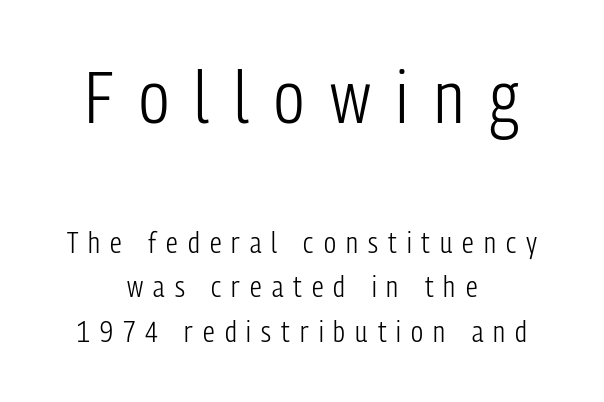
Q: Is the text bold? A: No.
Q: Is the text italic (slanted)? A: No, it is upright.
Q: Is the typeface a serif or a sans-serif typeface? A: Sans-serif.
Q: Is the text underlined? A: No.
Q: How is the paragraph aligned? A: Centered.
Q: Is the spacing between letters normal or unusually wide? A: Unusually wide.
Q: Is the spacing between lines tight, normal or loose? A: Normal.
Q: Which block of text is set in a larger size, the first (top) or the second (bottom)? A: The first (top) one.
Q: Width (condensed, normal, or wide)? A: Condensed.
Q: Stroke contrast? A: Low.
Q: x-height? A: Medium.
Q: Monospaced? A: No.
